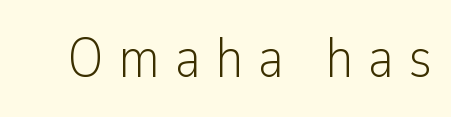
The image shows 57 px light, condensed sans-serif type, upright; set unusually wide letter spacing (+0.25 em), not underlined; low stroke contrast and a medium x-height.
